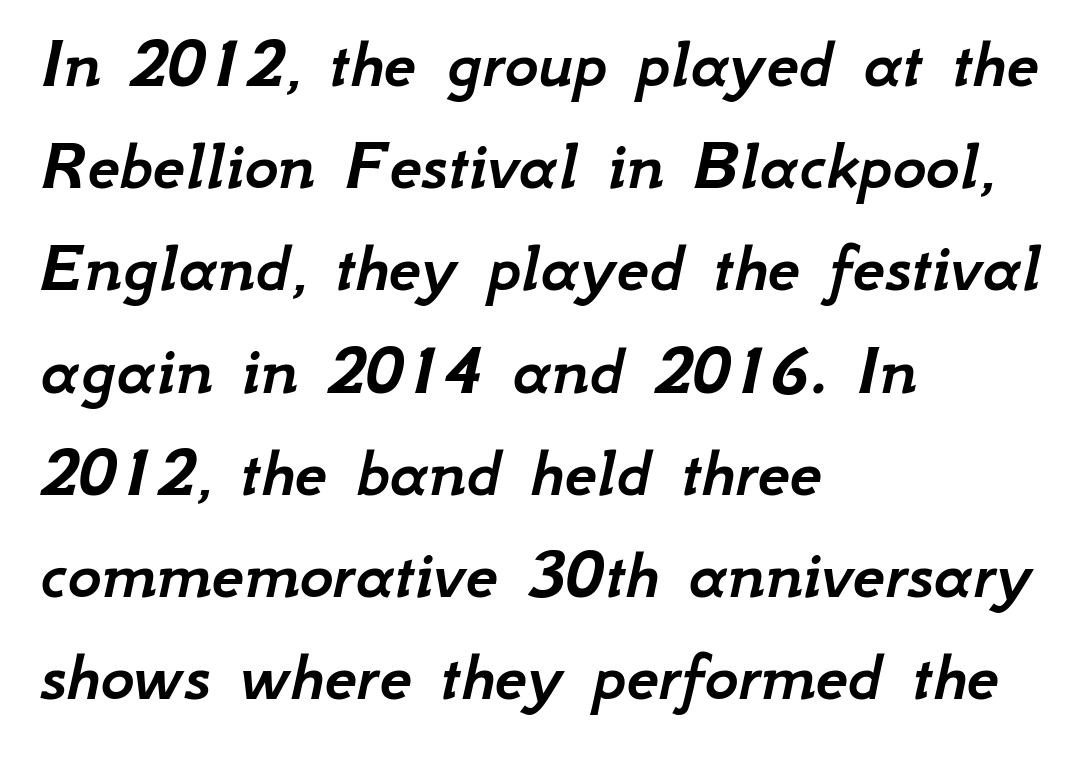
Is the type slanted? Yes — the strokes lean at a clear angle. The face used here is rendered with its standard letterfit. Proportional: the letters do not fall into vertical columns. In CSS terms this would be text-align: left. Line spacing here is normal. Each row of text sits above clean, open space.
